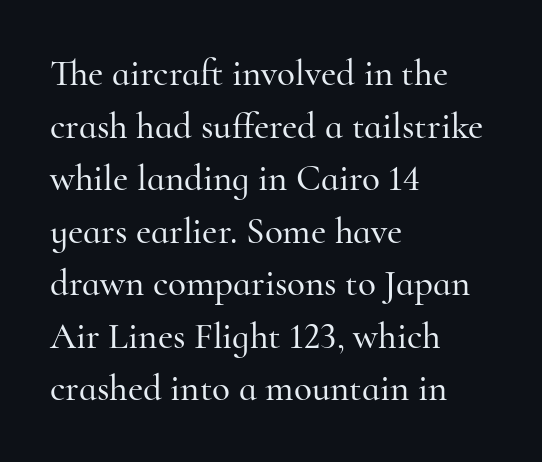
The image shows 37 px serif type, upright; set left-aligned, normal line spacing (1.42x), normal letter spacing, not underlined; high stroke contrast and a small x-height.
